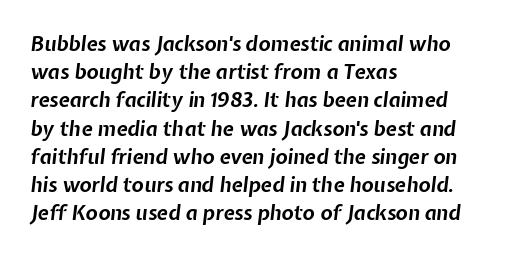
The image shows 20 px bold type, italic (leaning right); set left-aligned, normal line spacing (1.41x), normal letter spacing, not underlined.
